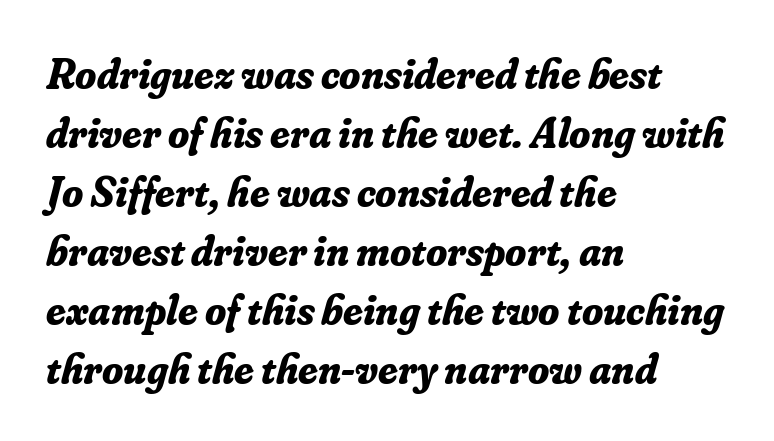
In terms of weight, the rendering is a true, heavy bold. Designer's note — italics engaged. This is serif lettering, the kind often seen in printed books. The gap between lines stays unmarked. Where is the straight margin? On the left. Note the varied advance widths — an 'i' is clearly narrower than an 'm'.
